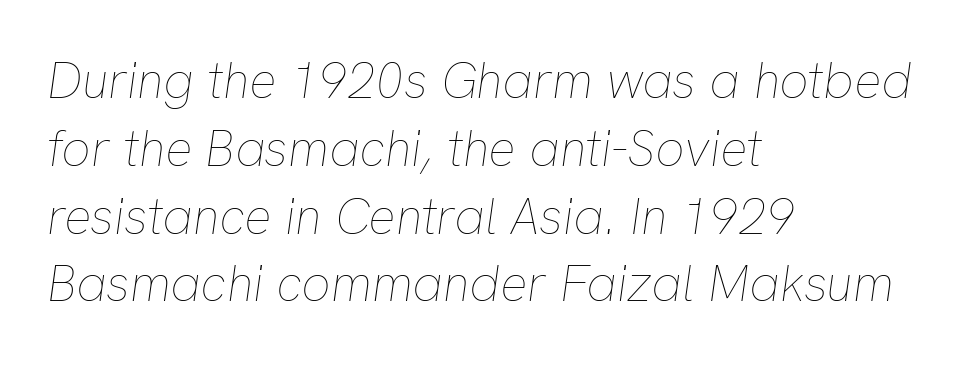
A typesetter would call this zero additional tracking. This rendering uses left alignment, leaving the right contour irregular. The space directly below the letters is spotless. The letterforms sit at book weight or below.
